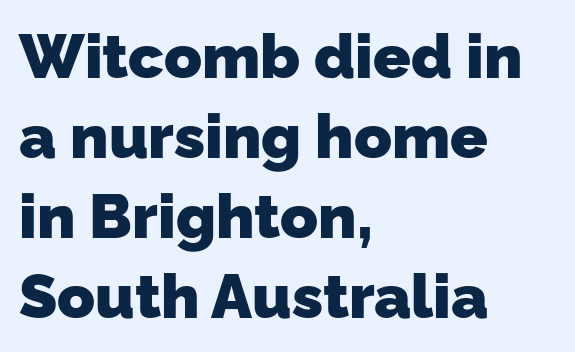
In terms of weight, the rendering is a true, heavy bold. There is no visible air inserted between adjacent glyphs. A typesetter would call this proportional, since set widths differ per character. Letterform terminals end flat and unadorned throughout the passage. One-word summary of the alignment: left.
